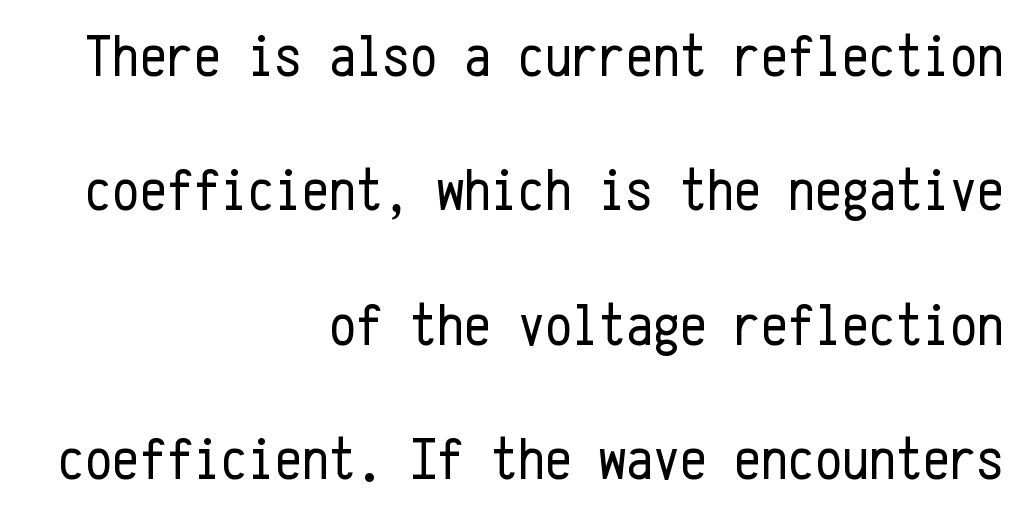
{"serif": "no", "italic": "no", "bold": "no", "weight": "regular", "width": "condensed", "stroke_contrast": "low", "x_height": "medium", "monospaced": "yes", "underline": "no", "align": "right", "line_spacing": "loose", "line_spacing_ratio": 2.24, "letter_spacing": "normal", "letter_spacing_em": 0.0, "glyph_px": 60}
